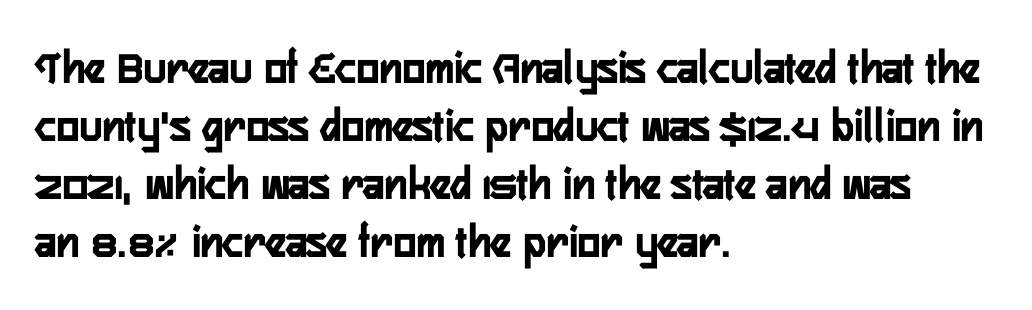
The image shows 48 px condensed sans-serif type, upright; set left-aligned, line spacing 1.21x, normal letter spacing, not underlined; low stroke contrast and a medium x-height.
